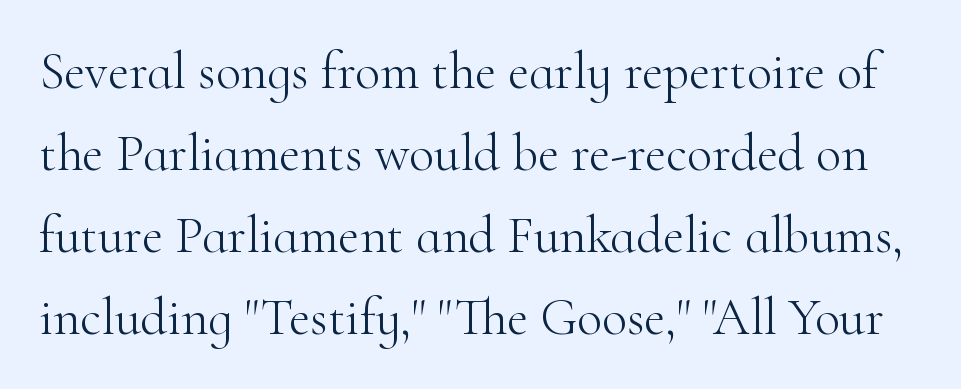
{"serif": "yes", "italic": "no", "bold": "no", "weight": "light", "width": "normal", "stroke_contrast": "high", "x_height": "small", "monospaced": "no", "underline": "no", "line_spacing": "normal", "line_spacing_ratio": 1.58, "letter_spacing": "normal", "letter_spacing_em": 0.0, "glyph_px": 52}
